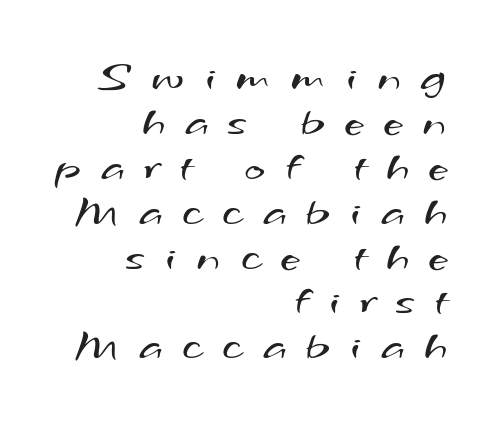
{"serif": "no", "bold": "no", "weight": "regular", "width": "wide", "stroke_contrast": "medium", "x_height": "small", "monospaced": "no", "underline": "no", "align": "right", "line_spacing": "tight", "line_spacing_ratio": 1.02, "letter_spacing": "wide", "letter_spacing_em": 0.46, "glyph_px": 44}
